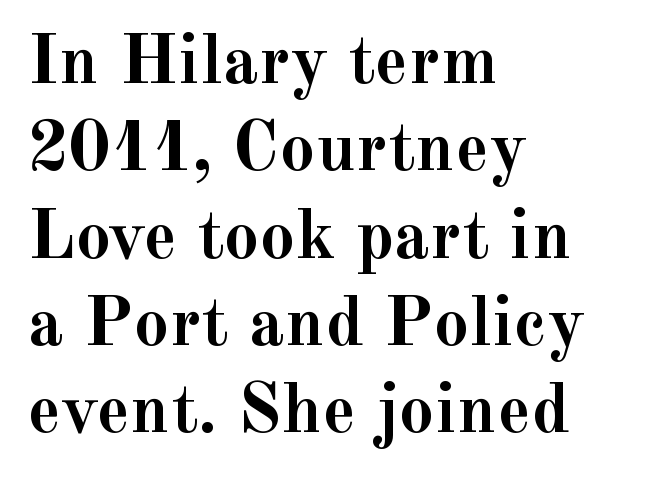
Characters remain perfectly vertical along every line. All the whitespace from short lines collects on the right. In terms of weight, the rendering is a true, heavy bold. The space beneath each line is pristine and unruled. The typeface chosen for these lines features serifs. Inter-character spacing is left at the font's built-in metrics.
